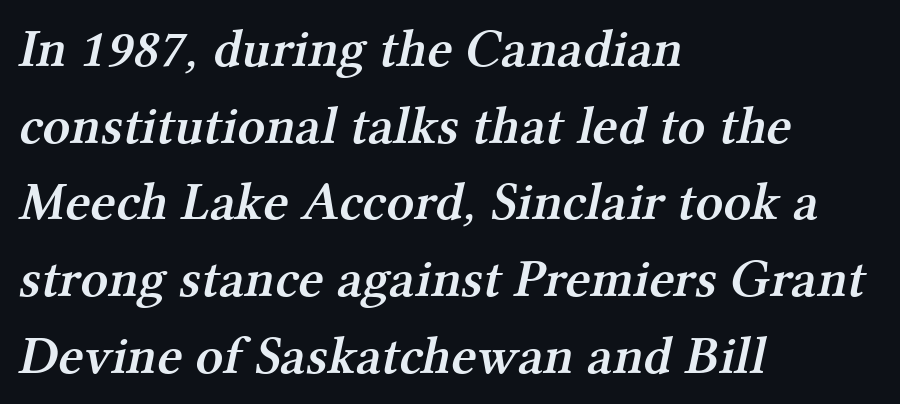
Q: Is the text bold? A: Semi-bold.
Q: Is the typeface a serif or a sans-serif typeface? A: Serif.
Q: Is the text underlined? A: No.
Q: How is the paragraph aligned? A: Left-aligned.
Q: Is the spacing between letters normal or unusually wide? A: Normal.
Q: Is the spacing between lines tight, normal or loose? A: Normal.
Q: Width (condensed, normal, or wide)? A: Normal.
Q: Stroke contrast? A: Medium.
Q: x-height? A: Medium.
Q: Monospaced? A: No.
